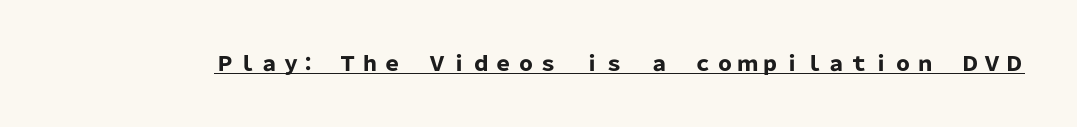
{"italic": "no", "bold": "yes", "underline": "yes", "glyph_px": 20}
